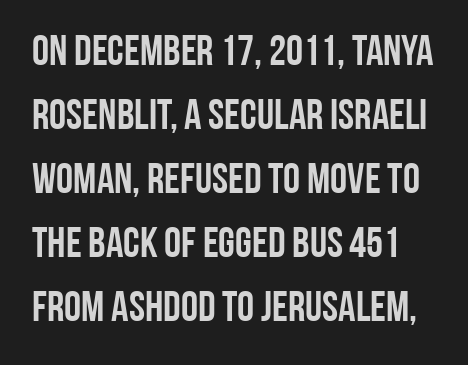
The face used here is proportionally spaced, like ordinary book or web type. Check the space under the baseline: it is left empty. Notice how the stems are strictly vertical — no italics here. Are there feet on the stems? There aren't — it's a sans. The vertical gap from one line to the next is medium.
